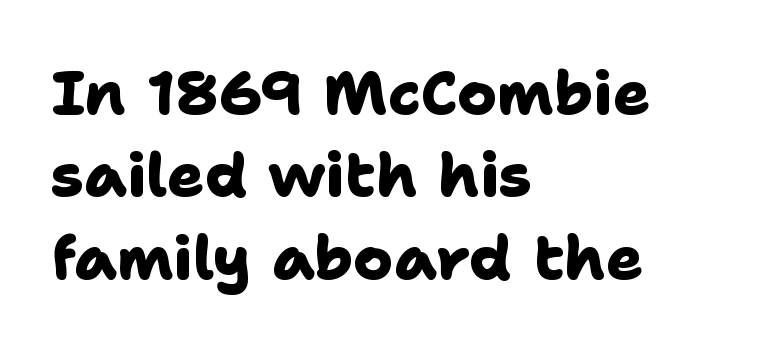
The image shows 61 px heavy sans-serif type; set left-aligned, normal line spacing (1.35x), normal letter spacing, not underlined; low stroke contrast and a medium x-height.
